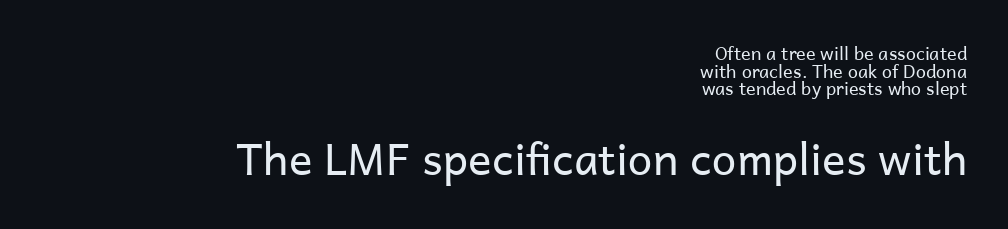
The image shows 44 px regular-weight sans-serif type, upright; set right-aligned, tight line spacing (0.98x), normal letter spacing, not underlined; the second (bottom) block is 2.44x larger; low stroke contrast and a medium x-height.
